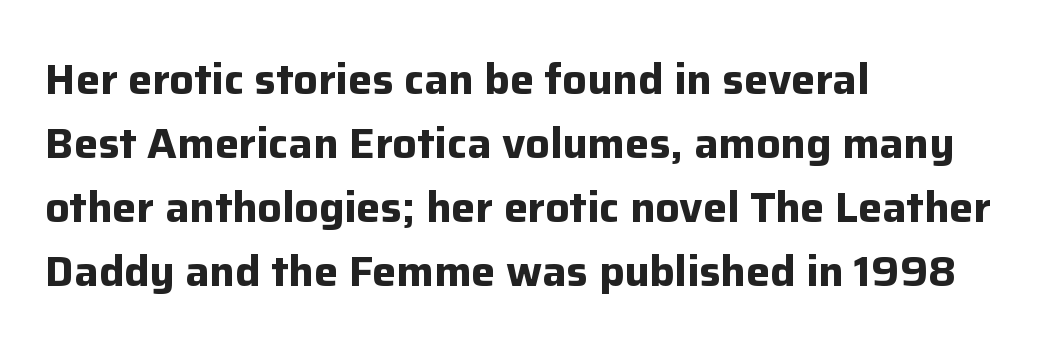
{"serif": "no", "italic": "no", "bold": "yes", "weight": "bold", "width": "normal", "stroke_contrast": "low", "x_height": "medium", "monospaced": "no", "underline": "no", "align": "left", "line_spacing": "normal", "line_spacing_ratio": 1.49, "letter_spacing": "normal", "letter_spacing_em": 0.0, "glyph_px": 43}
